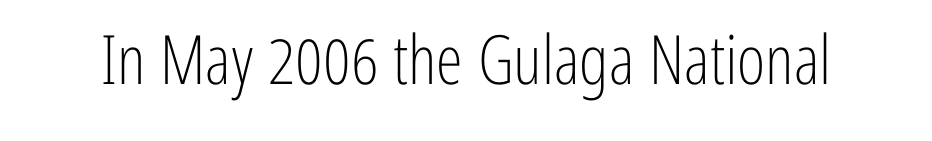
Each word holds together tightly as a unit, with standard inter-letter gaps. A roman cut, with each character standing at attention. Spacing verdict: proportional, widths tailored to each character. The zone under the glyphs is completely vacant. Stroke thickness stays within the range of a standard reading face or lighter.
